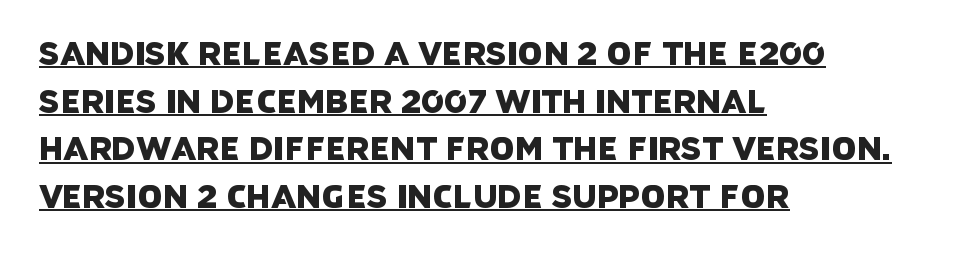
The image shows 32 px sans-serif type; set left-aligned, normal line spacing (1.49x), normal letter spacing, underlined; low stroke contrast and a large x-height.
